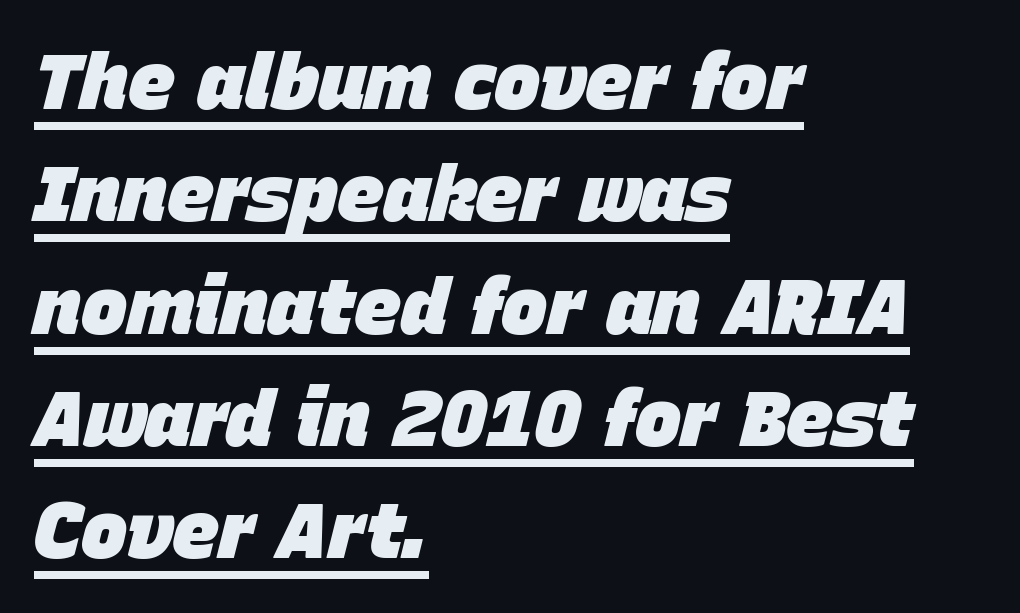
The image shows 78 px heavy type, italic (leaning right); set left-aligned, normal line spacing (1.44x), normal letter spacing, underlined; low stroke contrast and a large x-height.
